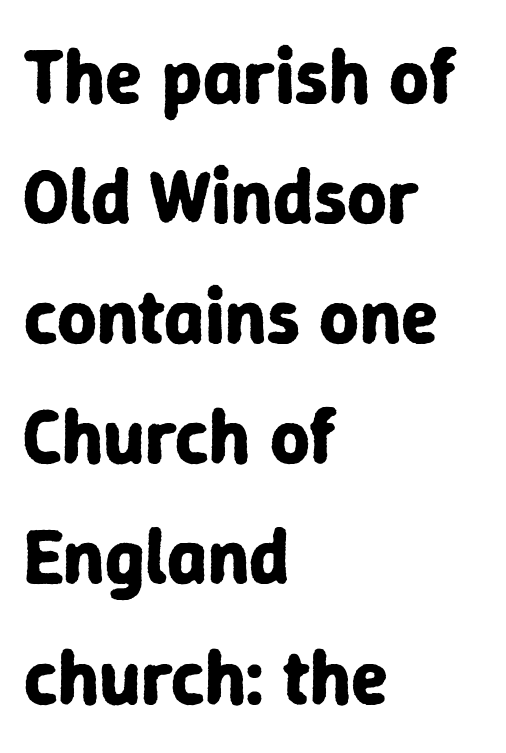
{"serif": "no", "italic": "no", "bold": "yes", "weight": "bold", "width": "normal", "stroke_contrast": "low", "x_height": "medium", "monospaced": "no", "underline": "no", "align": "left", "line_spacing": "normal", "line_spacing_ratio": 1.56, "letter_spacing": "normal", "letter_spacing_em": 0.0, "glyph_px": 77}
